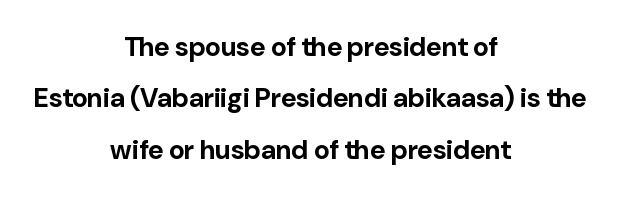
Q: Is the text bold? A: Yes.
Q: Is the text italic (slanted)? A: No, it is upright.
Q: Is the text underlined? A: No.
Q: How is the paragraph aligned? A: Centered.
Q: Is the spacing between letters normal or unusually wide? A: Normal.
Q: Is the spacing between lines tight, normal or loose? A: Loose.
